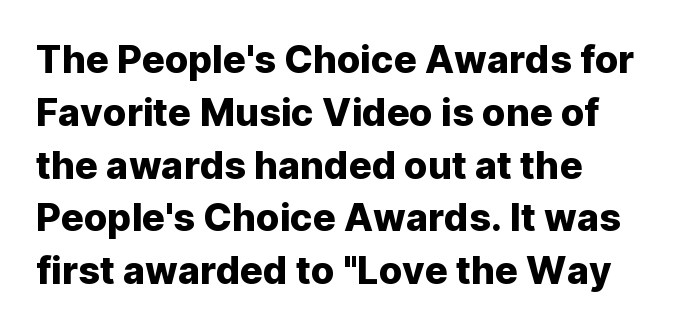
{"serif": "no", "italic": "no", "width": "normal", "stroke_contrast": "low", "x_height": "medium", "monospaced": "no", "underline": "no", "line_spacing": "normal", "line_spacing_ratio": 1.39, "letter_spacing": "normal", "letter_spacing_em": 0.0, "glyph_px": 38}
